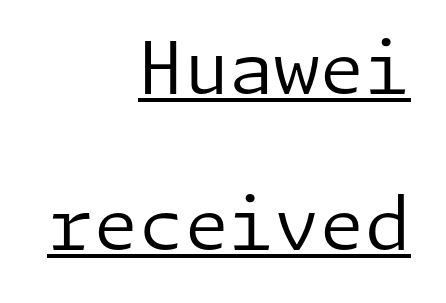
Visually the block forms a straight wall on the right and a jagged coastline on the left. Glance below the letters and you will spot a drawn line. The face used here is rendered with its standard letterfit. Vertically, the passage feels expansive, rows floating well apart. The type sits square on the baseline with zero lean. The characters display no serif detailing; their extremities are plain.
